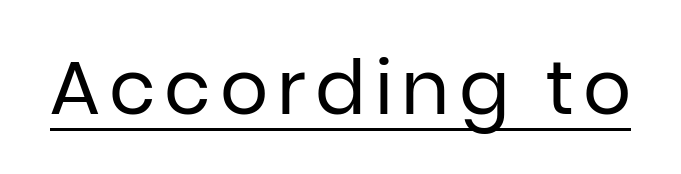
The image shows 75 px regular-weight sans-serif type, upright; set underlined; low stroke contrast and a medium x-height.
